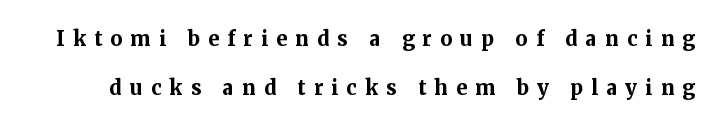
{"italic": "no", "bold": "yes", "underline": "no", "line_spacing": "loose", "line_spacing_ratio": 2.46, "letter_spacing": "wide", "letter_spacing_em": 0.41, "glyph_px": 20}
